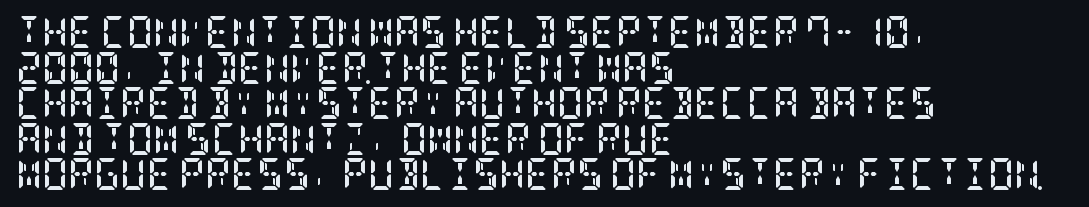
Q: Is the text bold? A: Yes.
Q: Is the text italic (slanted)? A: No, it is upright.
Q: Is the typeface a serif or a sans-serif typeface? A: Serif.
Q: Is the text underlined? A: No.
Q: How is the paragraph aligned? A: Left-aligned.
Q: Is the spacing between letters normal or unusually wide? A: Normal.
Q: Is the spacing between lines tight, normal or loose? A: Tight.
Q: Width (condensed, normal, or wide)? A: Condensed.
Q: Stroke contrast? A: Low.
Q: x-height? A: Large.
